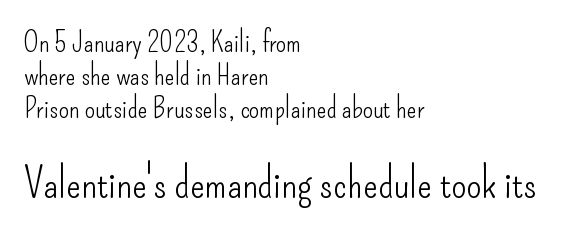
{"serif": "no", "italic": "no", "bold": "no", "weight": "light", "width": "condensed", "stroke_contrast": "low", "x_height": "small", "monospaced": "no", "underline": "no", "align": "left", "line_spacing": "tight", "line_spacing_ratio": 1.13, "letter_spacing": "normal", "letter_spacing_em": 0.0, "larger_block": "second", "size_ratio": 1.48, "glyph_px": 43}
